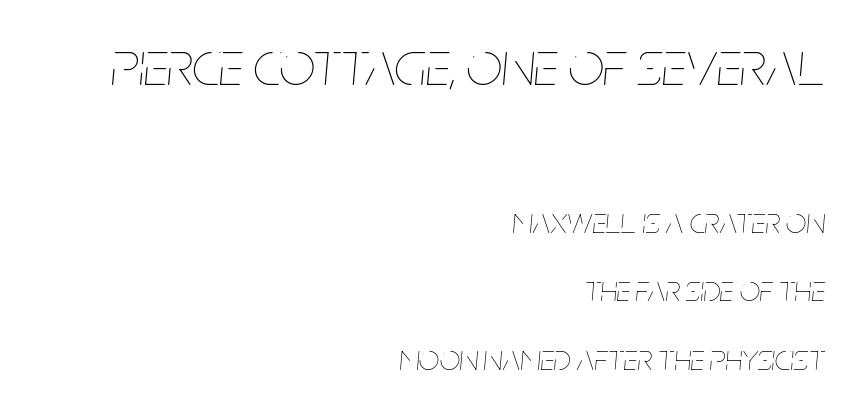
Q: Is the text bold? A: No.
Q: Is the text italic (slanted)? A: Yes, it leans right by about 5 degrees.
Q: Is the text underlined? A: No.
Q: How is the paragraph aligned? A: Right-aligned.
Q: Is the spacing between letters normal or unusually wide? A: Normal.
Q: Is the spacing between lines tight, normal or loose? A: Loose.
Q: Which block of text is set in a larger size, the first (top) or the second (bottom)? A: The first (top) one.
Q: Width (condensed, normal, or wide)? A: Condensed.
Q: Stroke contrast? A: Low.
Q: x-height? A: Large.
Q: Monospaced? A: No.
